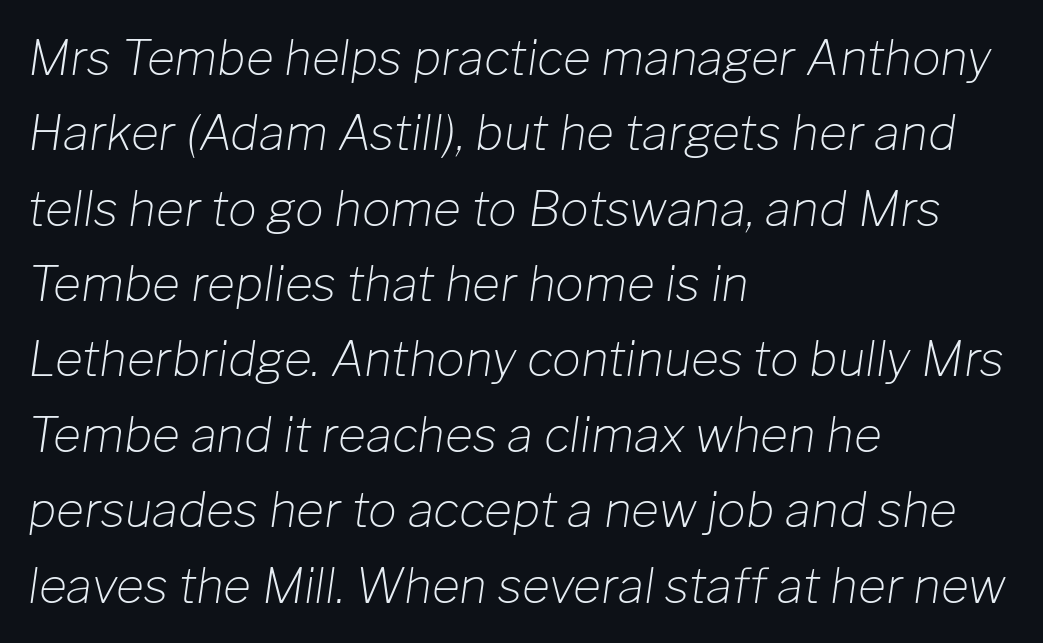
{"italic": "yes", "lean": "right", "slant_degrees": 8, "bold": "no", "weight": "light", "width": "normal", "stroke_contrast": "low", "x_height": "medium", "monospaced": "no", "underline": "no", "align": "left", "line_spacing": "normal", "line_spacing_ratio": 1.57, "letter_spacing": "normal", "letter_spacing_em": 0.0, "glyph_px": 48}
